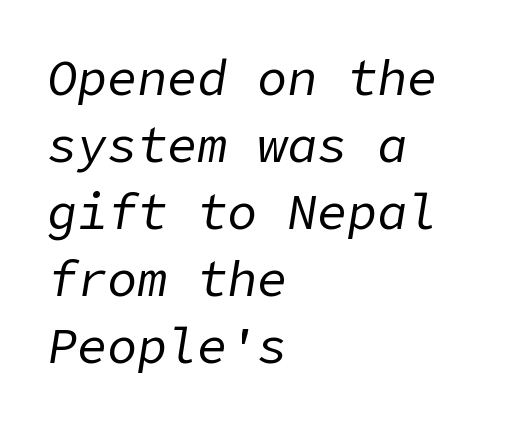
This sample uses an oblique cut, with every glyph tilted off the vertical. Weight class: somewhere from thin through regular. Evenly set lines give the paragraph a standard silhouette. Nobody drew a line under any word here.
